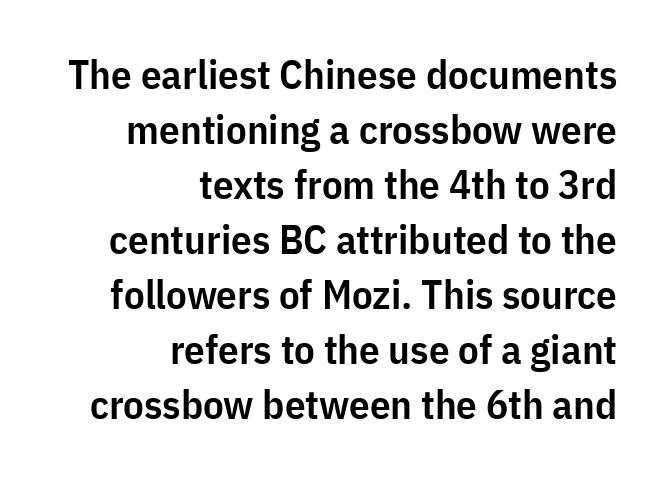
{"serif": "no", "italic": "no", "bold": "semi", "weight": "semibold", "width": "condensed", "stroke_contrast": "low", "x_height": "medium", "monospaced": "no", "underline": "no", "align": "right", "line_spacing": "normal", "line_spacing_ratio": 1.34, "letter_spacing": "normal", "letter_spacing_em": 0.0, "glyph_px": 41}
